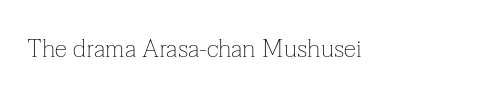
{"italic": "no", "bold": "no", "underline": "no", "letter_spacing": "normal", "letter_spacing_em": 0.0, "glyph_px": 25}
